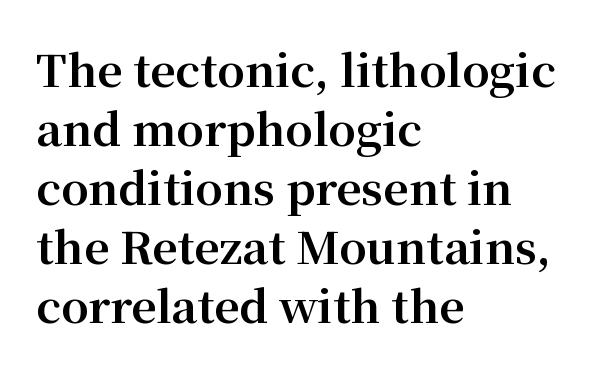
The image shows 44 px bold serif type, upright; set left-aligned, normal line spacing (1.34x), normal letter spacing, not underlined; medium stroke contrast and a medium x-height.
